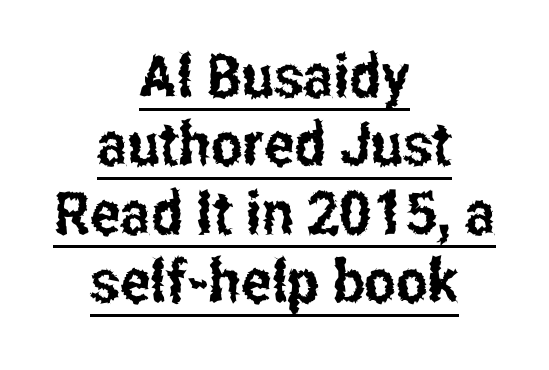
Q: Is the text italic (slanted)? A: No, it is upright.
Q: Is the typeface a serif or a sans-serif typeface? A: Sans-serif.
Q: Is the text underlined? A: Yes.
Q: How is the paragraph aligned? A: Centered.
Q: Is the spacing between letters normal or unusually wide? A: Normal.
Q: Is the spacing between lines tight, normal or loose? A: Tight.
Q: Width (condensed, normal, or wide)? A: Condensed.
Q: Stroke contrast? A: Low.
Q: x-height? A: Medium.
Q: Monospaced? A: No.
